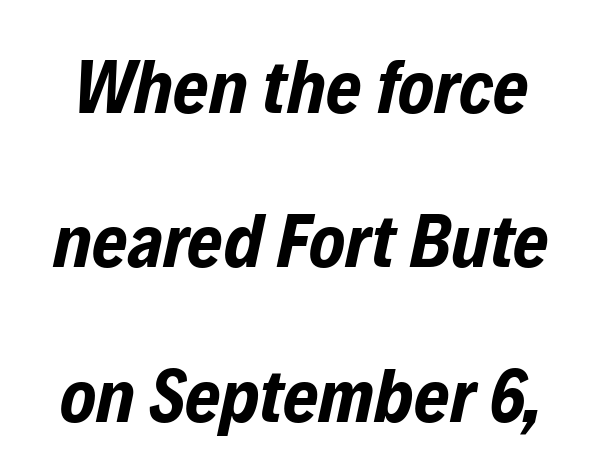
Leading is clearly above the norm, producing a sparse column. Slant detected: the letters are inclined. Honestly, the letter spacing is just normal — you wouldn't notice it. Decoration check: the copy has no underline. Heavy, bold letterforms.
